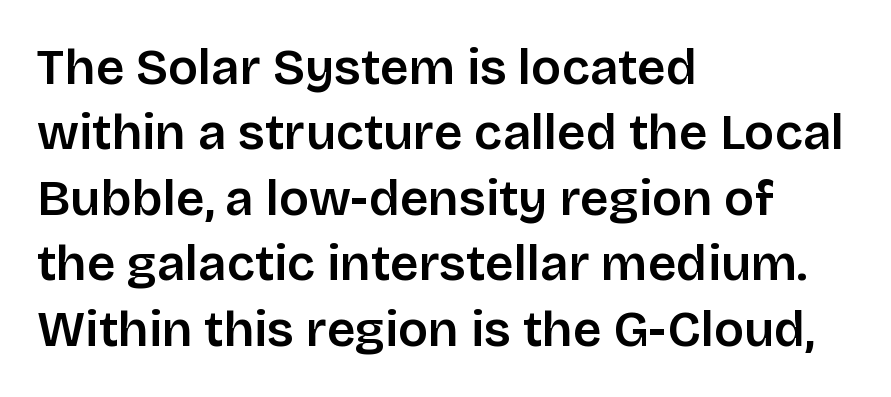
The paragraph has a hard left edge and a soft right edge. The rendering keeps characters at their native spacing. Here the designer chose a conventional face with non-uniform glyph widths. The glyphs are unaccompanied by any horizontal stroke below them. Notice how the stems are strictly vertical — no italics here. This sample keeps an unexceptional amount of space between lines.
